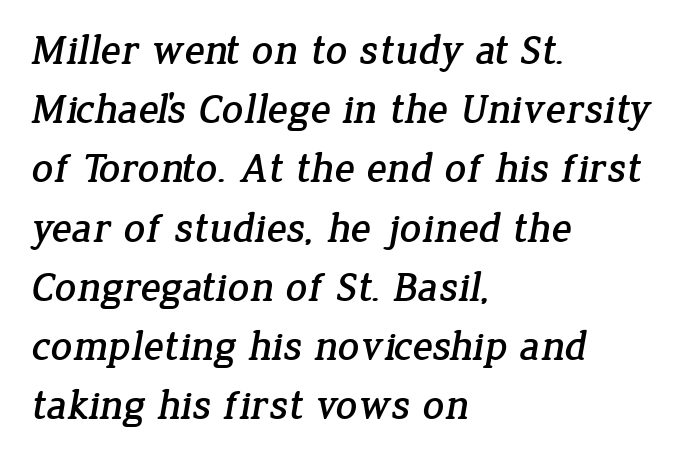
Underline: absent. Caption: multi-line text, flush left, ragged right. There is no visible air inserted between adjacent glyphs. Proportional: the letters do not fall into vertical columns. The rows are spaced the way most documents space them.
